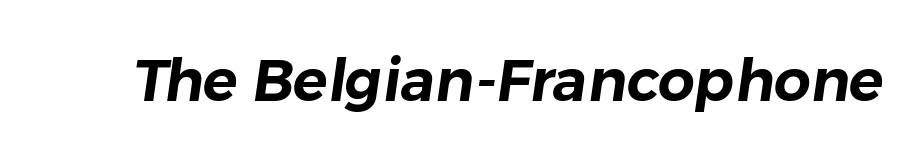
{"serif": "no", "width": "normal", "stroke_contrast": "low", "x_height": "medium", "monospaced": "no", "underline": "no", "letter_spacing": "normal", "letter_spacing_em": 0.0, "glyph_px": 58}
